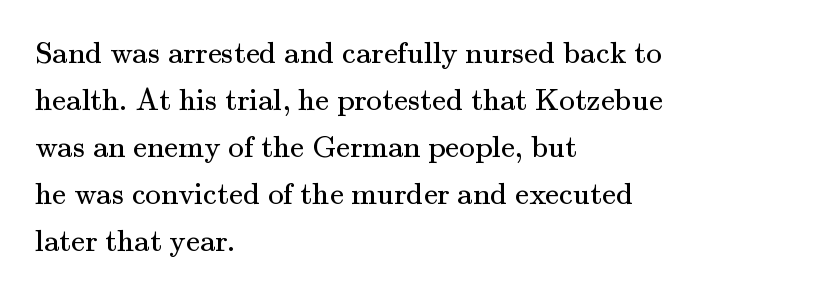
The image shows 31 px regular-weight serif type, upright; set left-aligned, normal line spacing (1.52x), normal letter spacing, not underlined; medium stroke contrast and a small x-height.
